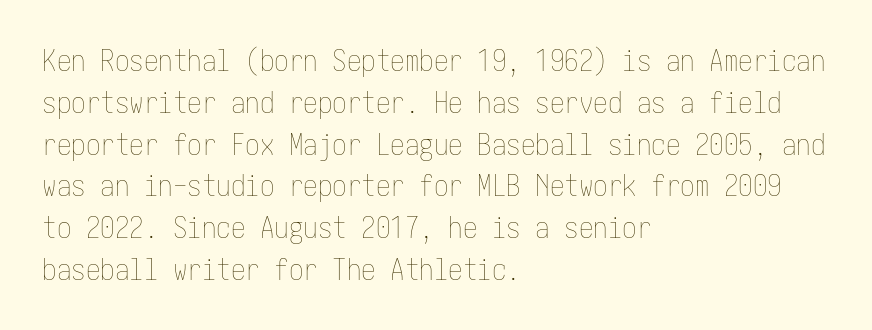
{"italic": "no", "bold": "no", "weight": "thin", "width": "condensed", "stroke_contrast": "low", "x_height": "medium", "underline": "no", "align": "left", "line_spacing": "normal", "line_spacing_ratio": 1.44, "letter_spacing": "normal", "letter_spacing_em": 0.0, "glyph_px": 29}
